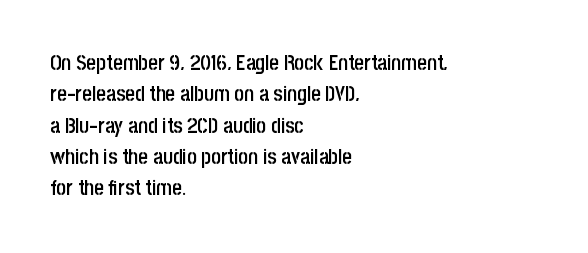
Emphasis by weight is partial: semibold. A typesetter would call this leading conventional body-copy spacing. The rendering keeps characters at their native spacing. This is roman type, the default non-slanted kind. Compared with a centered layout, this one pins lines to the left instead.
